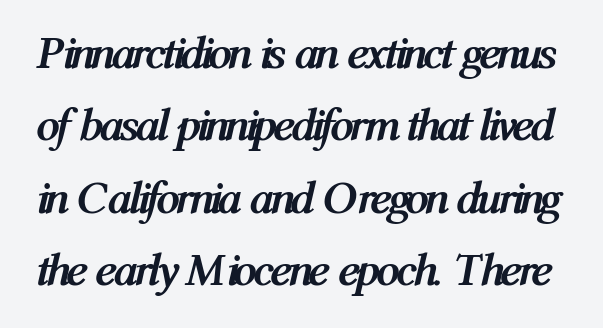
Q: Is the text bold? A: Yes.
Q: Is the text italic (slanted)? A: Yes, it leans right by about 12 degrees.
Q: Is the text underlined? A: No.
Q: Is the spacing between letters normal or unusually wide? A: Normal.
Q: Is the spacing between lines tight, normal or loose? A: Normal.
Q: Width (condensed, normal, or wide)? A: Condensed.
Q: Stroke contrast? A: Medium.
Q: x-height? A: Medium.
Q: Monospaced? A: No.
